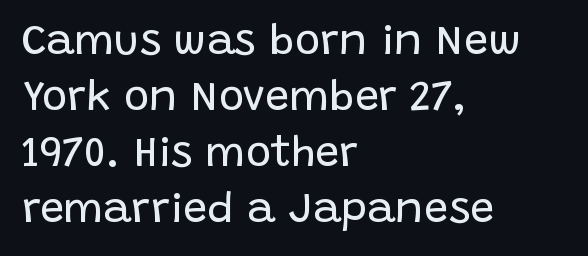
Vertical stems look standard width or narrower in stroke. The strip under each line holds only bare page. Left-aligned paragraph, ragged on the right. The lettering holds an erect, upright posture throughout.
